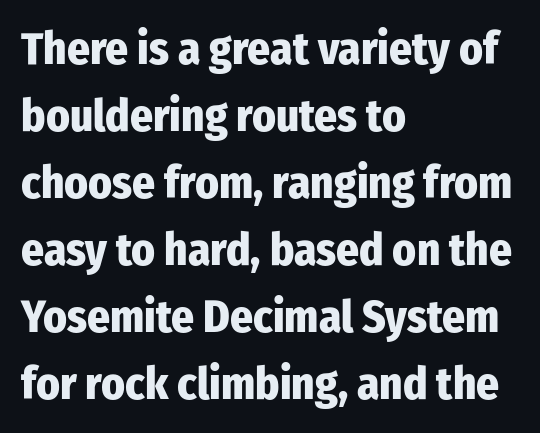
The image shows 45 px heavy, condensed sans-serif type, upright; set left-aligned, normal line spacing (1.49x), normal letter spacing, not underlined; low stroke contrast and a medium x-height.
